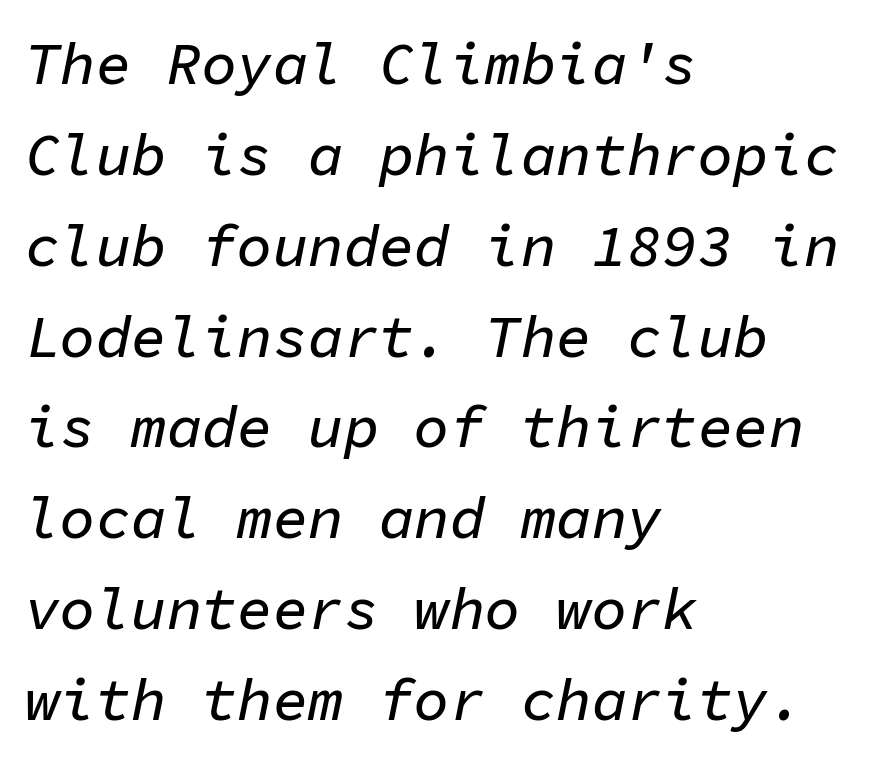
{"italic": "yes", "lean": "right", "slant_degrees": 11, "width": "normal", "stroke_contrast": "low", "x_height": "medium", "monospaced": "yes", "underline": "no", "align": "left", "line_spacing": "normal", "line_spacing_ratio": 1.54, "letter_spacing": "normal", "letter_spacing_em": 0.0, "glyph_px": 59}
